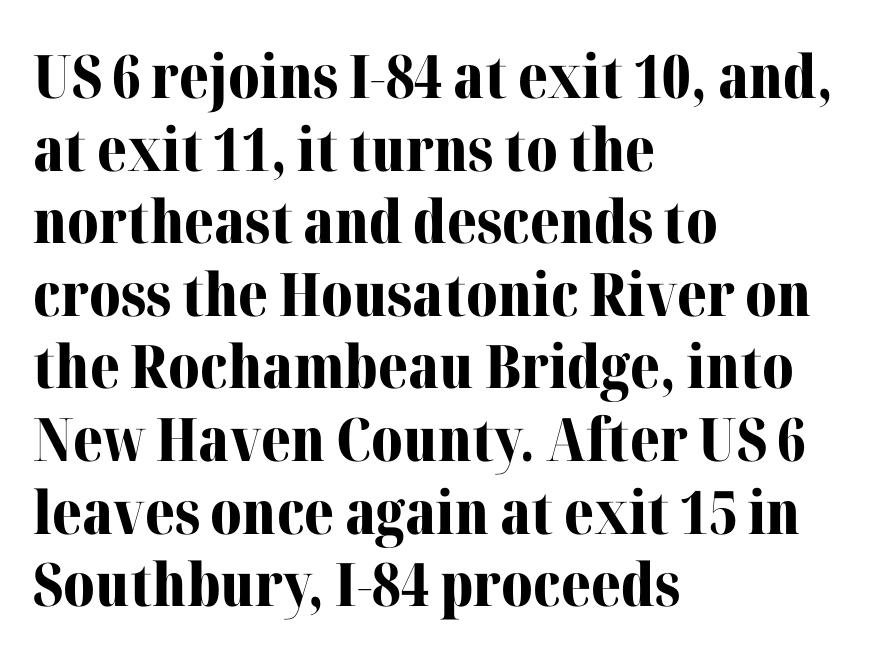
Q: Is the text bold? A: Yes.
Q: Is the text italic (slanted)? A: No, it is upright.
Q: Is the typeface a serif or a sans-serif typeface? A: Serif.
Q: Is the text underlined? A: No.
Q: How is the paragraph aligned? A: Left-aligned.
Q: Is the spacing between letters normal or unusually wide? A: Normal.
Q: Width (condensed, normal, or wide)? A: Normal.
Q: Stroke contrast? A: Medium.
Q: x-height? A: Medium.
Q: Monospaced? A: No.
